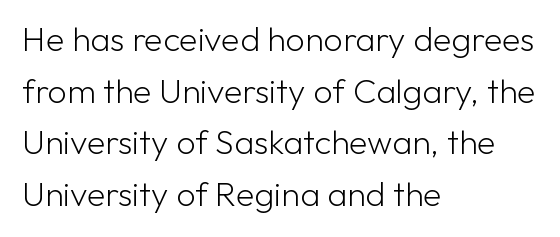
The image shows 34 px light sans-serif type, upright; set left-aligned, normal line spacing (1.52x), normal letter spacing, not underlined; low stroke contrast and a medium x-height.
